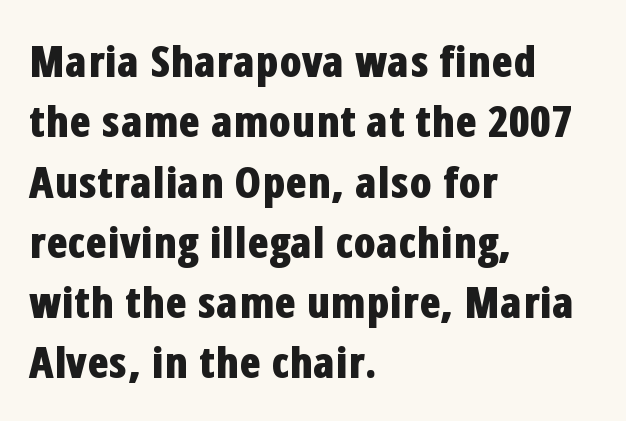
Q: Is the text bold? A: Yes.
Q: Is the text italic (slanted)? A: No, it is upright.
Q: Is the typeface a serif or a sans-serif typeface? A: Sans-serif.
Q: Is the text underlined? A: No.
Q: How is the paragraph aligned? A: Left-aligned.
Q: Is the spacing between letters normal or unusually wide? A: Normal.
Q: Is the spacing between lines tight, normal or loose? A: Normal.
Q: Width (condensed, normal, or wide)? A: Condensed.
Q: Stroke contrast? A: Low.
Q: x-height? A: Medium.
Q: Monospaced? A: No.
